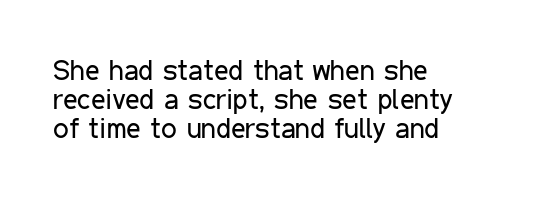
The image shows 28 px regular-weight, condensed sans-serif type, upright; set left-aligned, tight line spacing (1.03x), normal letter spacing, not underlined; low stroke contrast and a medium x-height.
